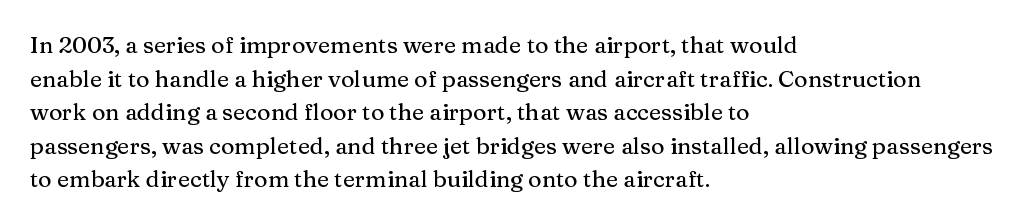
{"italic": "no", "underline": "no", "align": "left", "line_spacing": "normal", "line_spacing_ratio": 1.46, "letter_spacing": "normal", "letter_spacing_em": 0.0, "glyph_px": 23}
